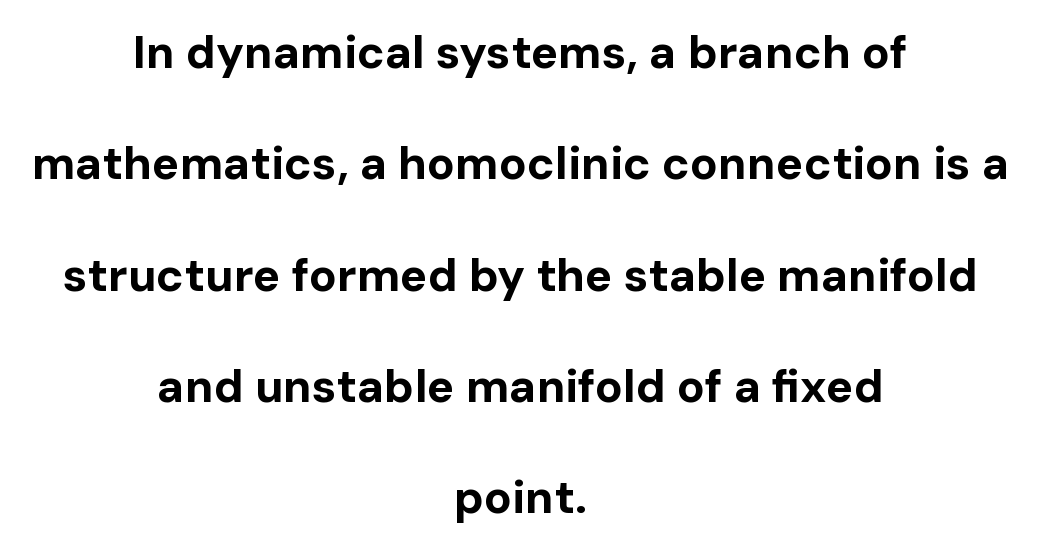
Q: Is the text bold? A: Yes.
Q: Is the text italic (slanted)? A: No, it is upright.
Q: Is the typeface a serif or a sans-serif typeface? A: Sans-serif.
Q: Is the text underlined? A: No.
Q: How is the paragraph aligned? A: Centered.
Q: Is the spacing between letters normal or unusually wide? A: Normal.
Q: Is the spacing between lines tight, normal or loose? A: Loose.
Q: Width (condensed, normal, or wide)? A: Normal.
Q: Stroke contrast? A: Low.
Q: x-height? A: Medium.
Q: Monospaced? A: No.
